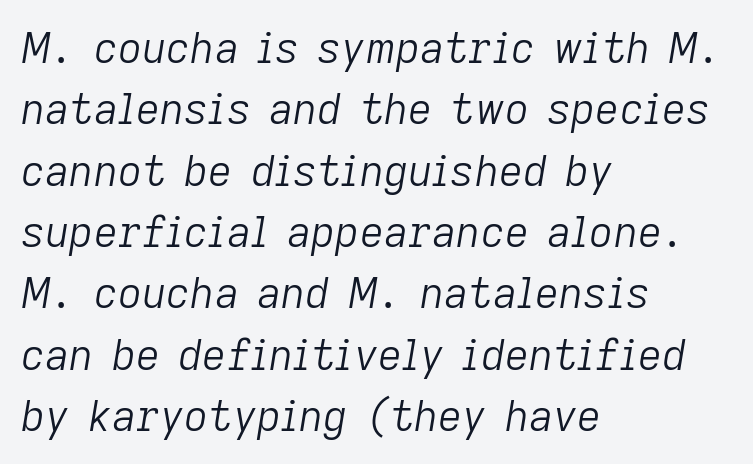
The image shows 42 px light type, italic (leaning right); set left-aligned, normal line spacing (1.46x), normal letter spacing, not underlined; low stroke contrast and a medium x-height.
